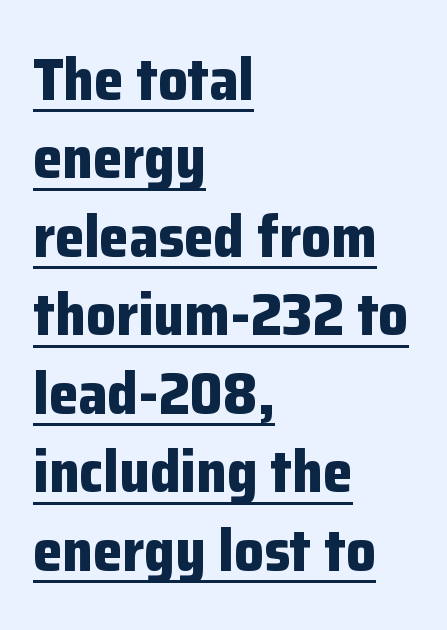
The face used here is a sans, in the tradition of grotesques and geometrics. Typeset ragged right — the left edge is the straight one. The type sits square on the baseline with zero lean. The gaps between neighbouring characters are ordinary and unremarkable. A typesetter would call this proportional, since set widths differ per character.
